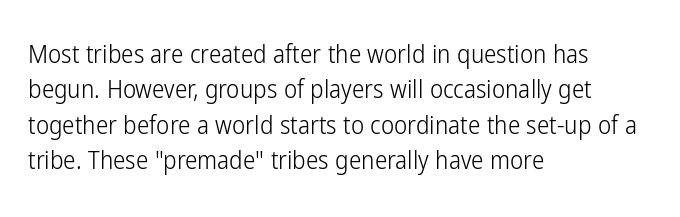
Plain, unruled lines of type. Is the type heavy? It reads as light-to-regular instead. Interline gaps are of average width in this sample. In terms of posture, this sample is upright. These lines are set flush left with a ragged right edge. Nothing unusual about the tracking: characters are spaced as the font intends.
